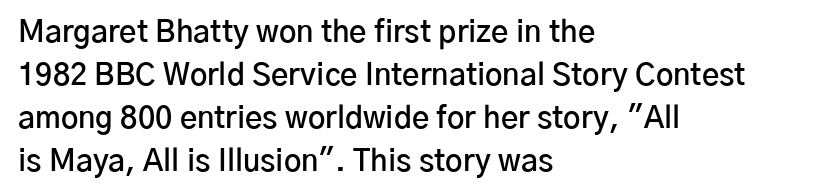
The image shows 30 px semibold sans-serif type, upright; set left-aligned, normal line spacing (1.43x), normal letter spacing, not underlined; low stroke contrast and a medium x-height.
